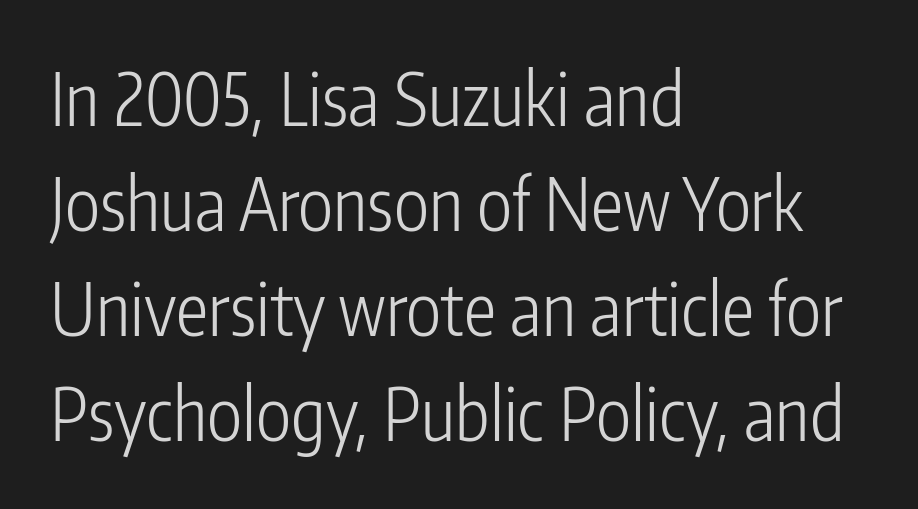
{"serif": "no", "italic": "no", "bold": "no", "weight": "light", "width": "condensed", "stroke_contrast": "low", "x_height": "medium", "monospaced": "no", "underline": "no", "align": "left", "line_spacing": "normal", "line_spacing_ratio": 1.44, "letter_spacing": "normal", "letter_spacing_em": 0.0, "glyph_px": 73}
